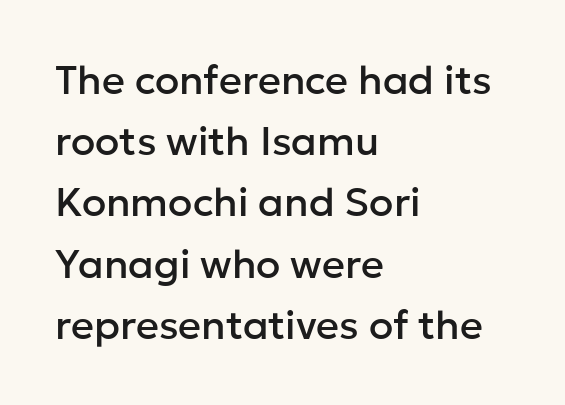
The image shows 40 px sans-serif type, upright; set left-aligned, normal line spacing (1.53x), normal letter spacing, not underlined; low stroke contrast and a medium x-height.
